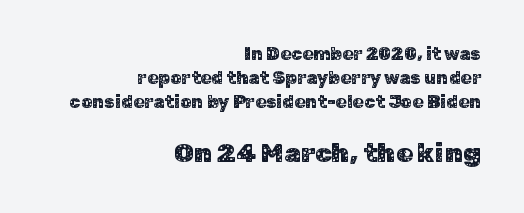
Does the copy run flush right? Yes — the right margin is perfectly even. Note: smaller setting up top, larger setting below. Ordinary non-slanted type is in use. The foot of each line stays bare and open. The type is set solid horizontally, with unmodified tracking. How would I describe the line gaps? Plain and ordinary.
